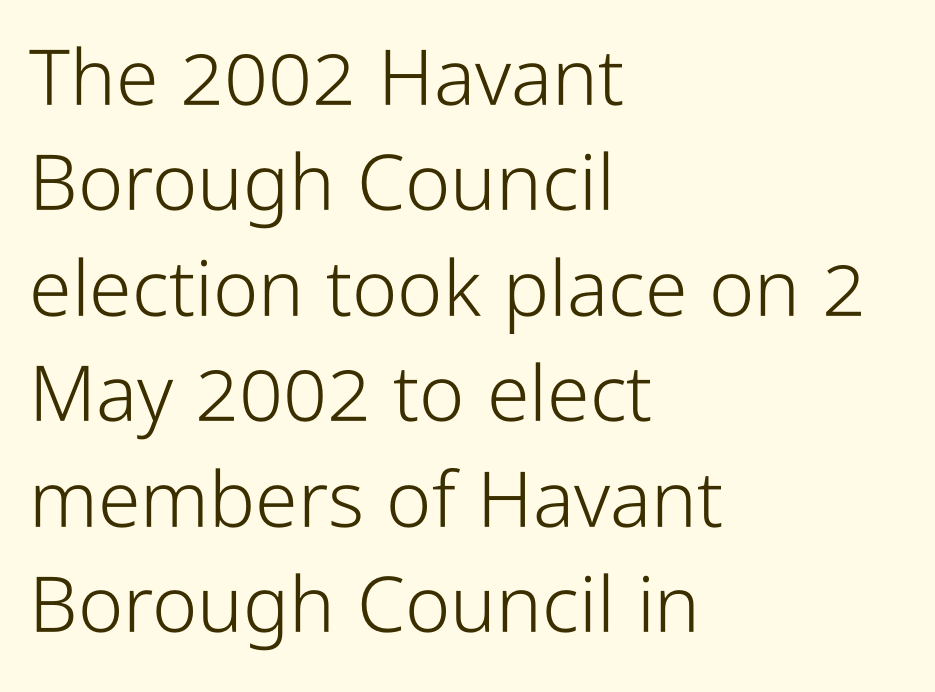
The image shows 77 px light, condensed sans-serif type, upright; set left-aligned, normal line spacing (1.37x), normal letter spacing, not underlined; low stroke contrast and a medium x-height.
